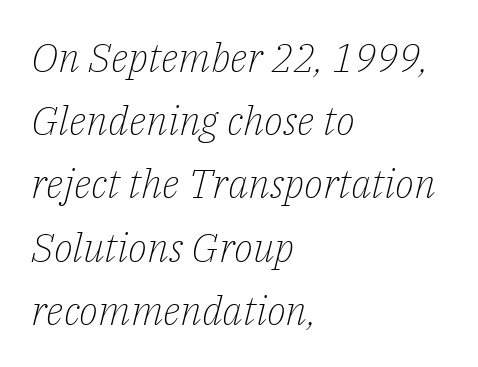
Q: Is the text bold? A: No.
Q: Is the text italic (slanted)? A: Yes, it leans right by about 14 degrees.
Q: Is the typeface a serif or a sans-serif typeface? A: Serif.
Q: Is the text underlined? A: No.
Q: How is the paragraph aligned? A: Left-aligned.
Q: Is the spacing between letters normal or unusually wide? A: Normal.
Q: Is the spacing between lines tight, normal or loose? A: Normal.
Q: Width (condensed, normal, or wide)? A: Normal.
Q: Stroke contrast? A: Low.
Q: x-height? A: Medium.
Q: Monospaced? A: No.
